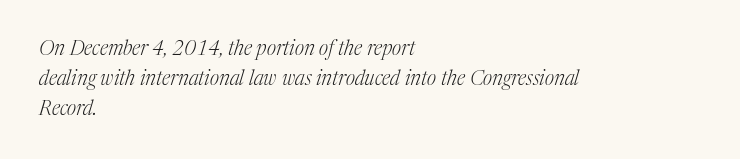
Q: Is the text bold? A: No.
Q: Is the text italic (slanted)? A: Yes, it leans right by about 17 degrees.
Q: Is the text underlined? A: No.
Q: How is the paragraph aligned? A: Left-aligned.
Q: Is the spacing between letters normal or unusually wide? A: Normal.
Q: Is the spacing between lines tight, normal or loose? A: Normal.
